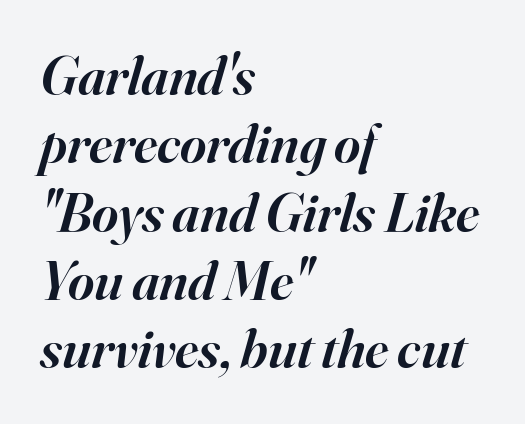
{"serif": "yes", "italic": "yes", "lean": "right", "slant_degrees": 16, "bold": "semi", "weight": "semibold", "width": "normal", "stroke_contrast": "high", "x_height": "small", "monospaced": "no", "underline": "no", "align": "left", "line_spacing_ratio": 1.22, "letter_spacing": "normal", "letter_spacing_em": 0.0, "glyph_px": 56}
